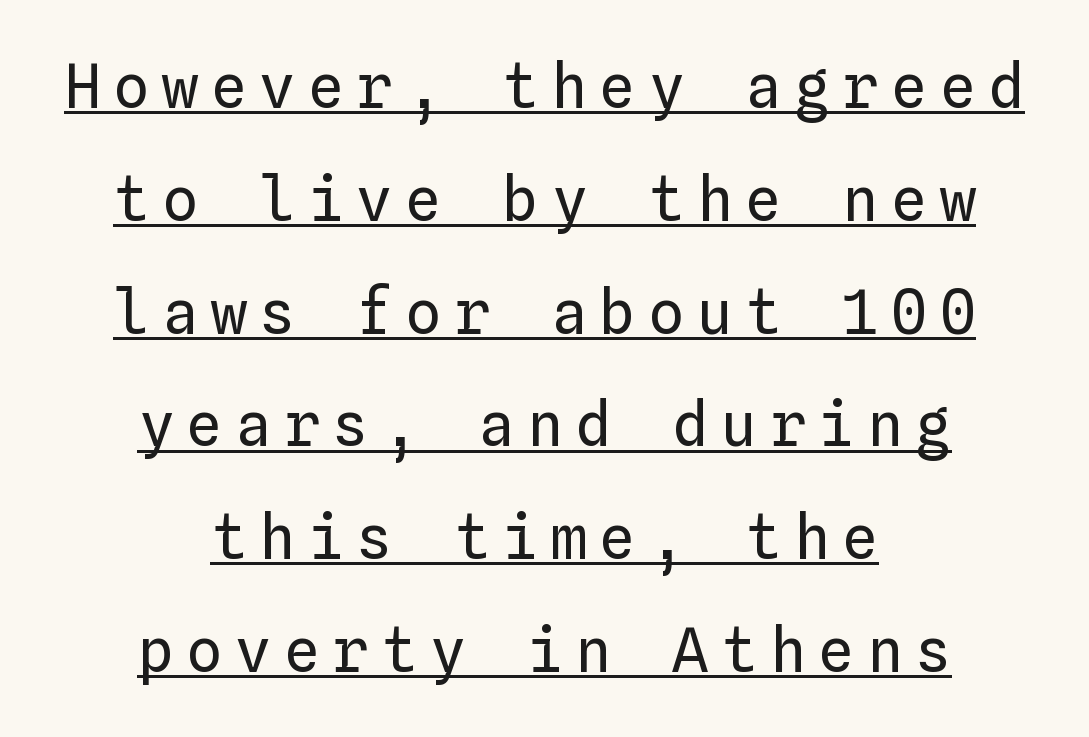
The image shows 60 px regular-weight type, upright, monospaced; set centered, line spacing 1.88x, unusually wide letter spacing (+0.21 em), underlined; low stroke contrast and a medium x-height.
